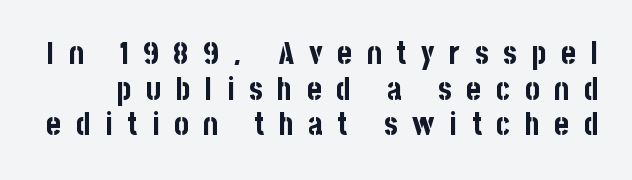
The image shows 31 px bold, condensed sans-serif type, upright; set tight line spacing (1.15x), unusually wide letter spacing (+0.47 em), not underlined; low stroke contrast and a large x-height.
